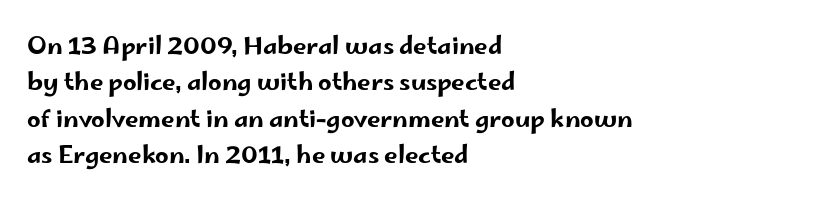
{"italic": "no", "underline": "no", "align": "left", "line_spacing": "normal", "line_spacing_ratio": 1.52, "letter_spacing": "normal", "letter_spacing_em": 0.0, "glyph_px": 24}
